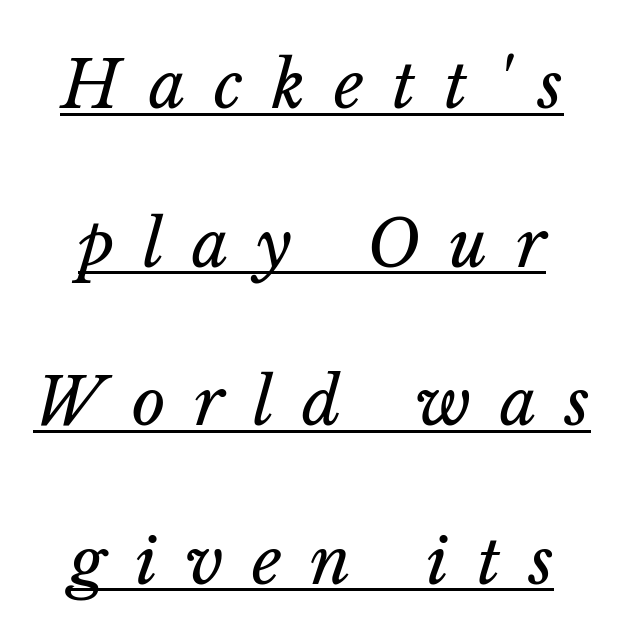
{"italic": "yes", "lean": "right", "slant_degrees": 14, "bold": "no", "weight": "regular", "width": "normal", "stroke_contrast": "low", "x_height": "medium", "monospaced": "no", "underline": "yes", "line_spacing": "loose", "line_spacing_ratio": 2.44, "letter_spacing": "wide", "letter_spacing_em": 0.44, "glyph_px": 65}
